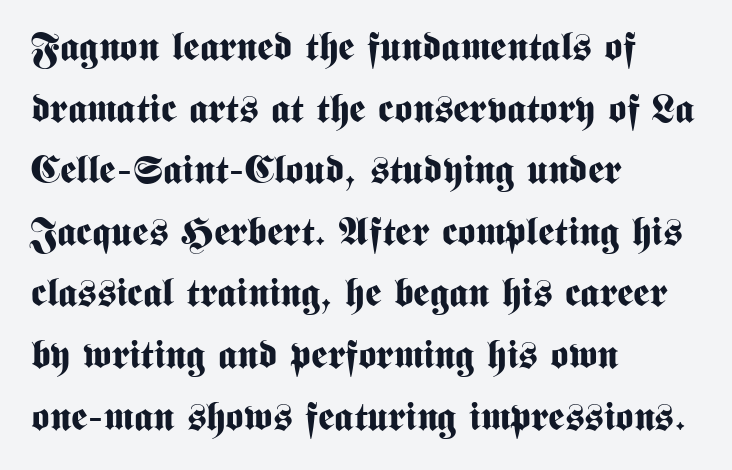
The rendering keeps characters at their native spacing. The designer went with a sans here, leaving each stem footless. The lines are quadded left. The leading is moderate, giving the passage an even texture.
